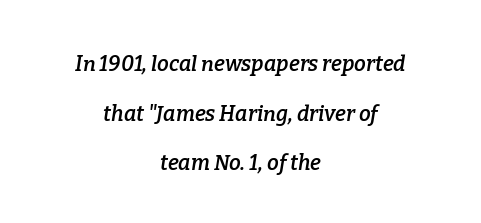
Q: Is the text bold? A: Semi-bold.
Q: Is the text italic (slanted)? A: Yes, it leans right by about 9 degrees.
Q: Is the text underlined? A: No.
Q: How is the paragraph aligned? A: Centered.
Q: Is the spacing between letters normal or unusually wide? A: Normal.
Q: Is the spacing between lines tight, normal or loose? A: Loose.
